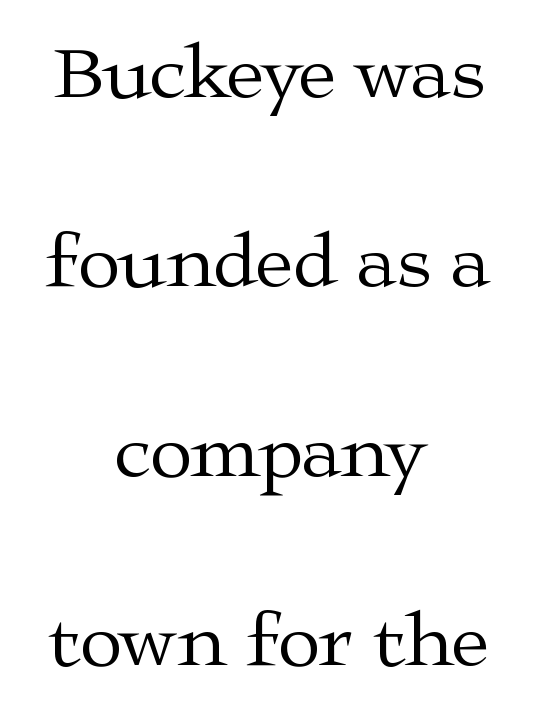
Q: Is the text bold? A: No.
Q: Is the text italic (slanted)? A: No, it is upright.
Q: Is the typeface a serif or a sans-serif typeface? A: Serif.
Q: Is the text underlined? A: No.
Q: How is the paragraph aligned? A: Centered.
Q: Is the spacing between letters normal or unusually wide? A: Normal.
Q: Is the spacing between lines tight, normal or loose? A: Loose.
Q: Width (condensed, normal, or wide)? A: Wide.
Q: Stroke contrast? A: Medium.
Q: x-height? A: Medium.
Q: Monospaced? A: No.
